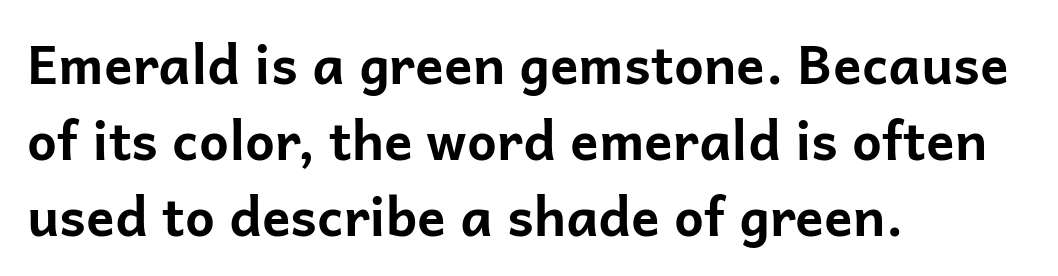
The letters advance in unequal steps, a hallmark of proportional type. Serifs: no, the terminals of the letterforms are clean. The letterforms sit shoulder to shoulder at normal distance. Bare-footed words on every line. A typesetter would call this leading conventional body-copy spacing. The setting favours the left margin, as ordinary paragraphs usually do.
